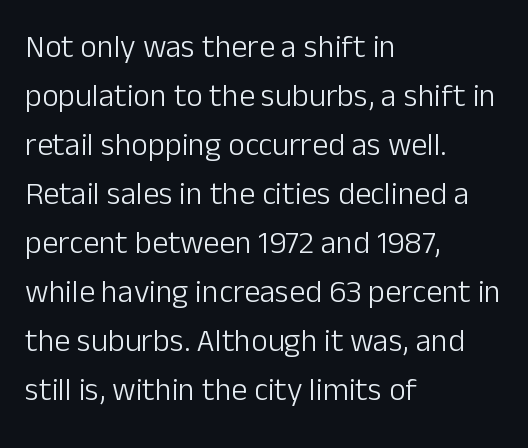
{"serif": "no", "italic": "no", "bold": "no", "weight": "light", "width": "normal", "stroke_contrast": "low", "x_height": "medium", "monospaced": "no", "underline": "no", "align": "left", "line_spacing": "normal", "line_spacing_ratio": 1.53, "letter_spacing": "normal", "letter_spacing_em": 0.0, "glyph_px": 32}
